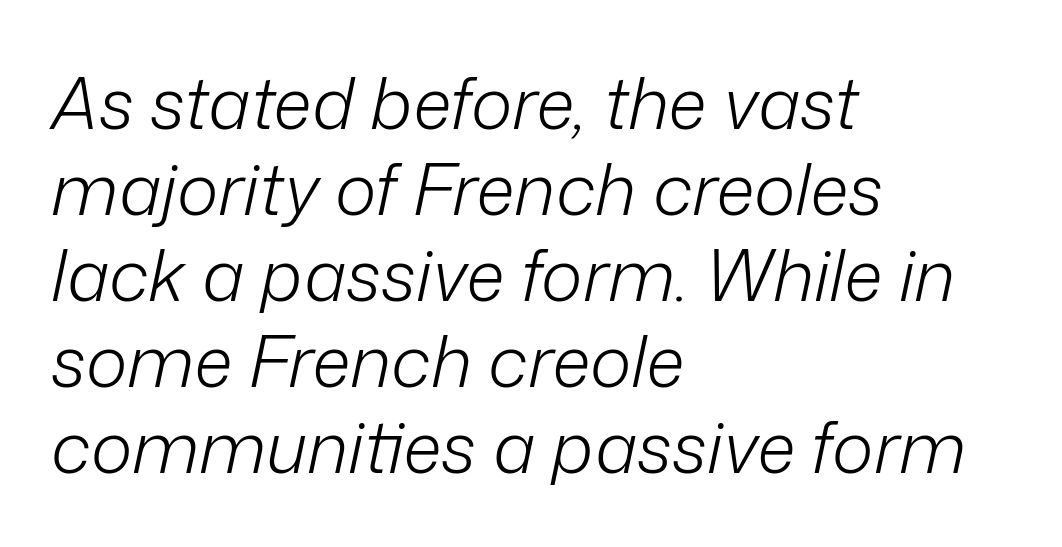
Q: Is the text bold? A: No.
Q: Is the text italic (slanted)? A: Yes, it leans right by about 12 degrees.
Q: Is the text underlined? A: No.
Q: How is the paragraph aligned? A: Left-aligned.
Q: Is the spacing between letters normal or unusually wide? A: Normal.
Q: Width (condensed, normal, or wide)? A: Normal.
Q: Stroke contrast? A: Low.
Q: x-height? A: Medium.
Q: Monospaced? A: No.
